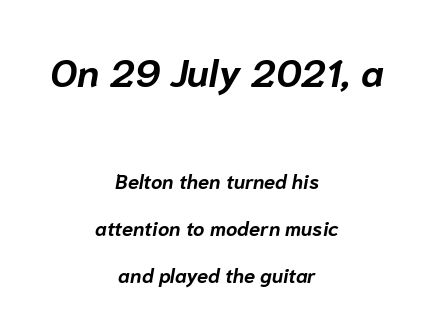
The image shows 39 px bold type, italic (leaning right); set centered, loose line spacing (2.35x), normal letter spacing, not underlined; the first (top) block is 1.95x larger; low stroke contrast and a medium x-height.
